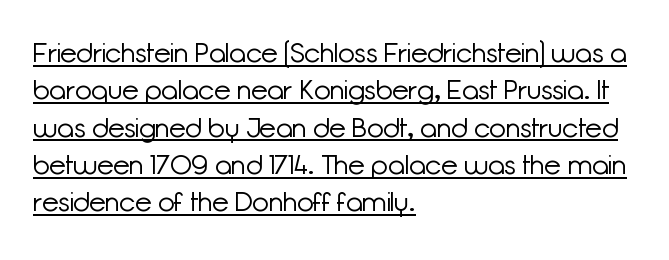
Q: Is the text bold? A: No.
Q: Is the text italic (slanted)? A: No, it is upright.
Q: Is the text underlined? A: Yes.
Q: How is the paragraph aligned? A: Left-aligned.
Q: Is the spacing between letters normal or unusually wide? A: Normal.
Q: Is the spacing between lines tight, normal or loose? A: Normal.
